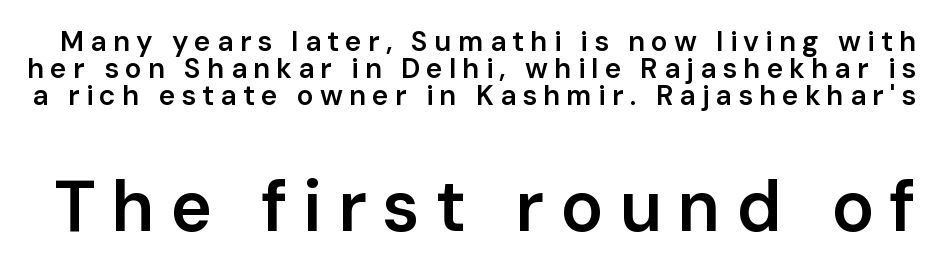
Q: Is the text bold? A: Semi-bold.
Q: Is the text italic (slanted)? A: No, it is upright.
Q: Is the typeface a serif or a sans-serif typeface? A: Sans-serif.
Q: Is the text underlined? A: No.
Q: Is the spacing between letters normal or unusually wide? A: Unusually wide.
Q: Is the spacing between lines tight, normal or loose? A: Tight.
Q: Which block of text is set in a larger size, the first (top) or the second (bottom)? A: The second (bottom) one.
Q: Width (condensed, normal, or wide)? A: Normal.
Q: Stroke contrast? A: Low.
Q: x-height? A: Medium.
Q: Monospaced? A: No.
